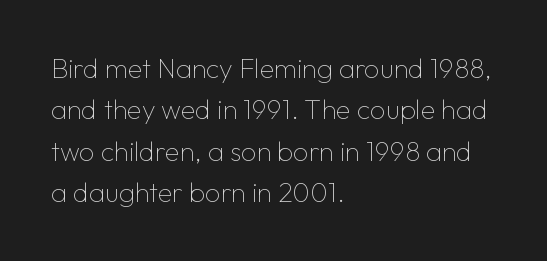
The image shows 27 px text type, upright; set left-aligned, normal line spacing (1.53x), normal letter spacing, not underlined.
